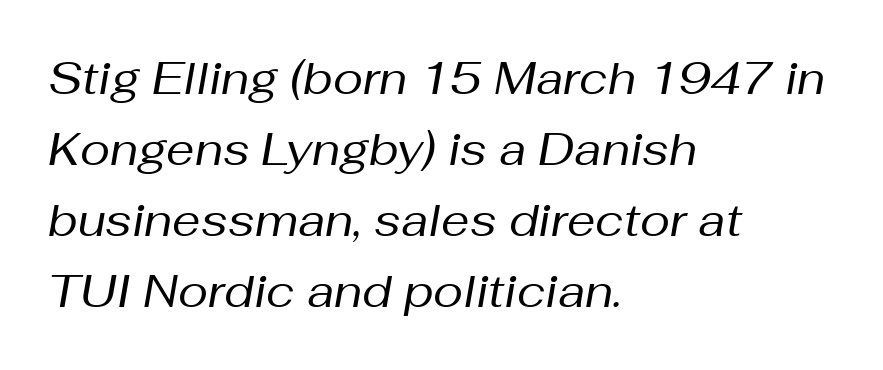
{"italic": "yes", "lean": "right", "slant_degrees": 10, "bold": "no", "weight": "regular", "width": "normal", "stroke_contrast": "medium", "x_height": "medium", "monospaced": "no", "underline": "no", "align": "left", "line_spacing": "normal", "line_spacing_ratio": 1.58, "letter_spacing": "normal", "letter_spacing_em": 0.0, "glyph_px": 45}
